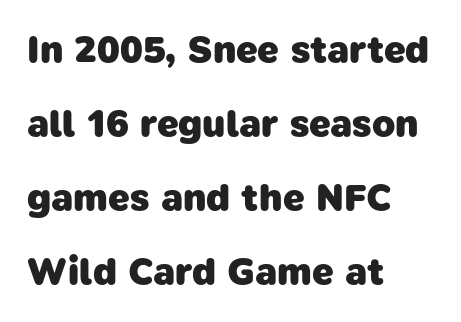
The image shows 38 px heavy sans-serif type; set left-aligned, loose line spacing (1.95x), normal letter spacing, not underlined; low stroke contrast and a medium x-height.
